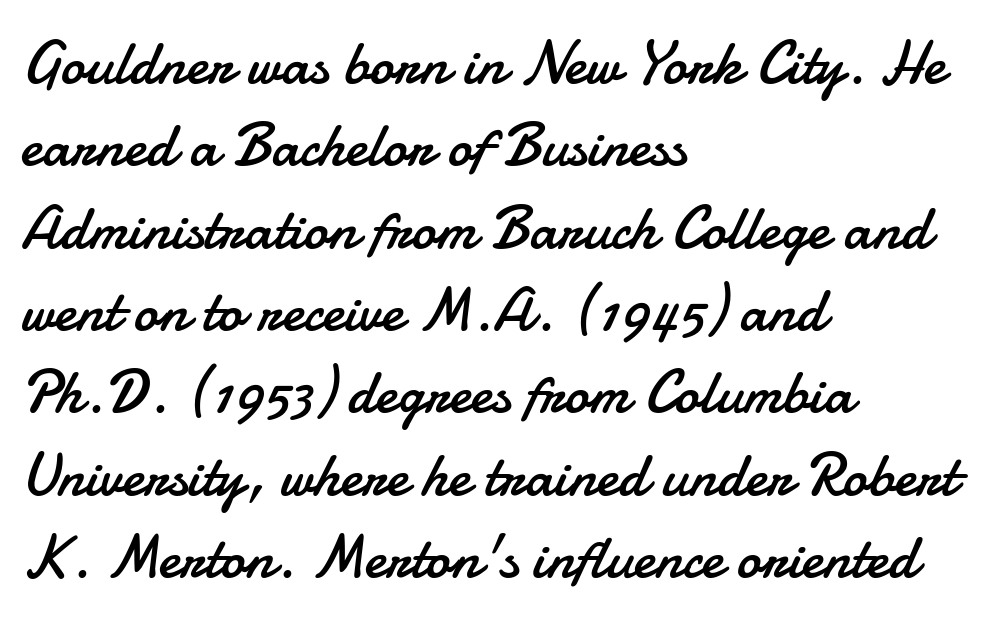
Nothing sits at the stroke ends, so this counts as sans-serif. Just letters on the line, the space beneath them empty. Each new line begins a customary step beneath the previous one.
